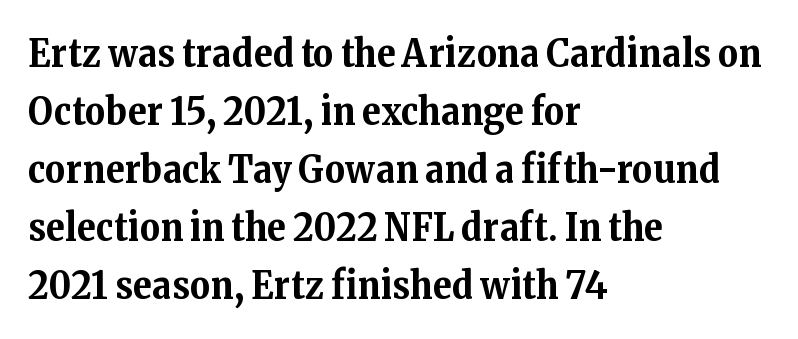
{"serif": "yes", "italic": "no", "bold": "yes", "weight": "bold", "width": "normal", "stroke_contrast": "medium", "x_height": "medium", "monospaced": "no", "underline": "no", "align": "left", "line_spacing": "normal", "line_spacing_ratio": 1.49, "letter_spacing": "normal", "letter_spacing_em": 0.0, "glyph_px": 39}
